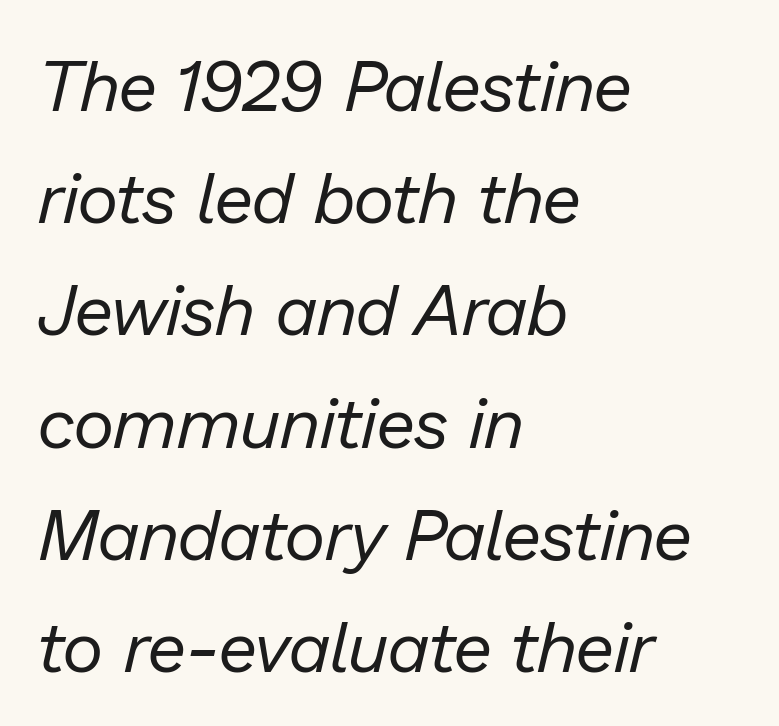
The image shows 71 px regular-weight type, italic (leaning right); set left-aligned, normal line spacing (1.58x), normal letter spacing, not underlined; low stroke contrast and a medium x-height.
